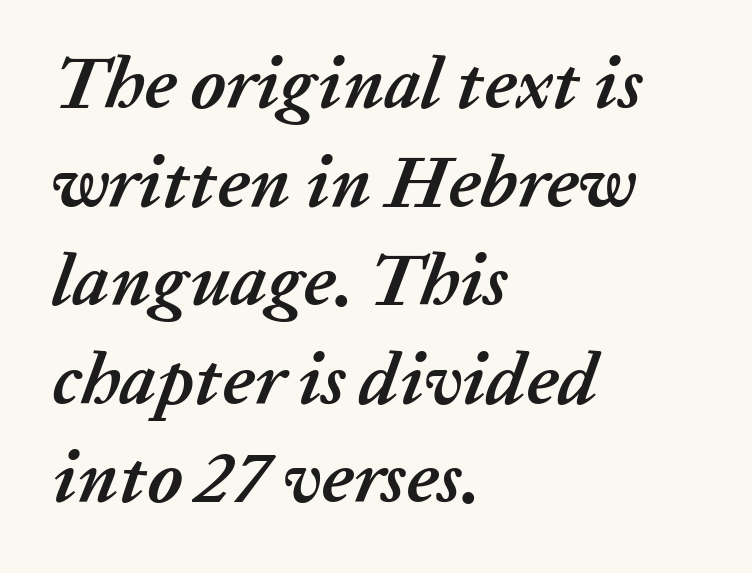
{"italic": "yes", "lean": "right", "slant_degrees": 20, "bold": "yes", "weight": "semibold", "width": "normal", "stroke_contrast": "low", "x_height": "medium", "monospaced": "no", "underline": "no", "align": "left", "line_spacing": "normal", "line_spacing_ratio": 1.35, "letter_spacing": "normal", "letter_spacing_em": 0.0, "glyph_px": 73}
